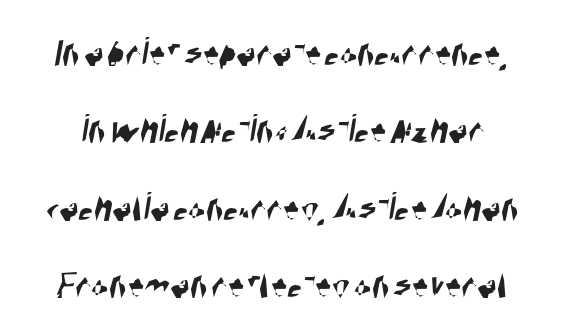
{"serif": "no", "width": "condensed", "stroke_contrast": "high", "x_height": "large", "monospaced": "no", "underline": "no", "line_spacing_ratio": 1.89, "letter_spacing": "normal", "letter_spacing_em": 0.0, "glyph_px": 41}
